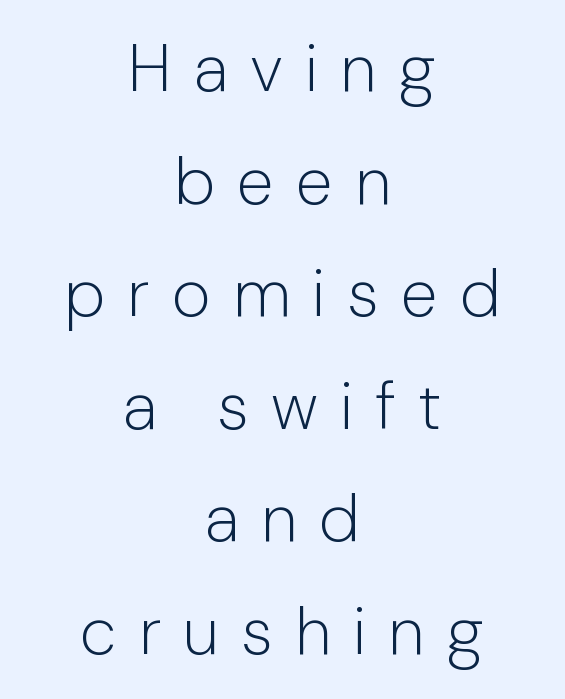
Q: Is the text bold? A: No.
Q: Is the text italic (slanted)? A: No, it is upright.
Q: Is the typeface a serif or a sans-serif typeface? A: Sans-serif.
Q: Is the text underlined? A: No.
Q: How is the paragraph aligned? A: Centered.
Q: Is the spacing between letters normal or unusually wide? A: Unusually wide.
Q: Is the spacing between lines tight, normal or loose? A: Normal.
Q: Width (condensed, normal, or wide)? A: Normal.
Q: Stroke contrast? A: Low.
Q: x-height? A: Medium.
Q: Monospaced? A: No.
